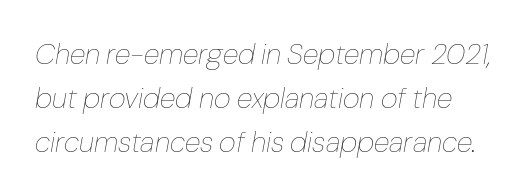
The image shows 29 px thin type, italic (leaning right); set normal line spacing (1.51x), normal letter spacing, not underlined; low stroke contrast and a medium x-height.
